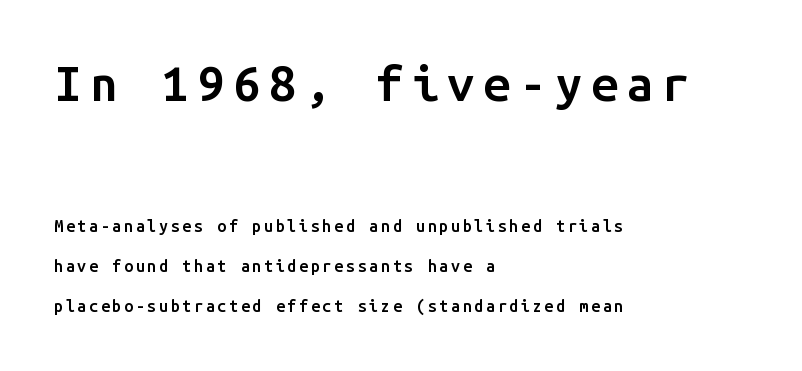
Look at the bottom of the vertical strokes: they stop flat, with no serifs. The font's upright variant was chosen for this text. One-word summary of the alignment: left. The designer gave the opening block more size than the closing block. I'd describe the lettering as semibold — firm but not a full bold.
